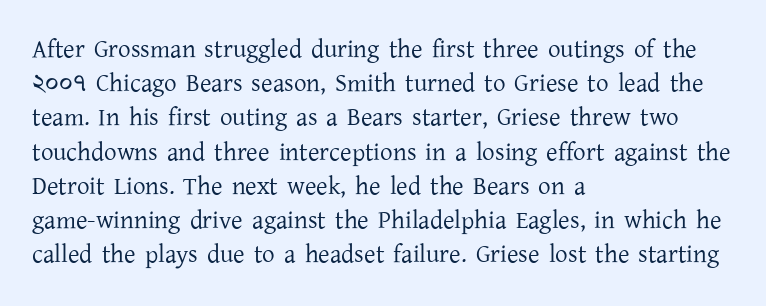
{"italic": "no", "bold": "no", "underline": "no", "align": "left", "line_spacing": "normal", "line_spacing_ratio": 1.37, "letter_spacing": "normal", "letter_spacing_em": 0.0, "glyph_px": 25}
